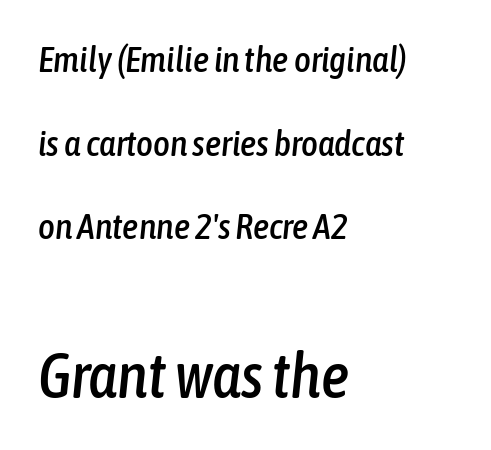
Q: Is the text italic (slanted)? A: Yes, it leans right by about 6 degrees.
Q: Is the text underlined? A: No.
Q: How is the paragraph aligned? A: Left-aligned.
Q: Is the spacing between letters normal or unusually wide? A: Normal.
Q: Is the spacing between lines tight, normal or loose? A: Loose.
Q: Which block of text is set in a larger size, the first (top) or the second (bottom)? A: The second (bottom) one.
Q: Width (condensed, normal, or wide)? A: Condensed.
Q: Stroke contrast? A: Low.
Q: x-height? A: Medium.
Q: Monospaced? A: No.
